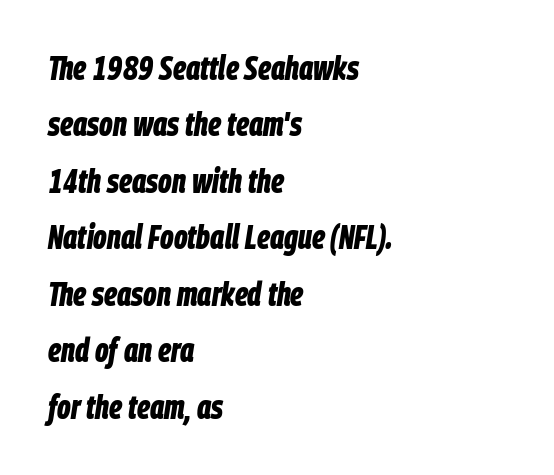
The image shows 33 px bold, condensed type, italic (leaning right); set left-aligned, line spacing 1.71x, normal letter spacing, not underlined; low stroke contrast and a large x-height.
